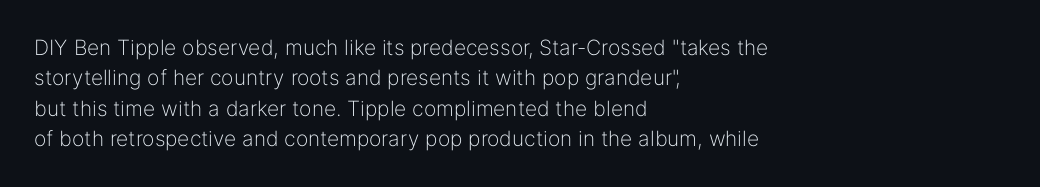
Letter spacing: default. Ink coverage per letter is moderate at most. The rag falls on the right side of this text block. Descenders are the only things crossing below the line. This block has exactly the height ordinary leading produces. This is the regular roman posture of the typeface.
